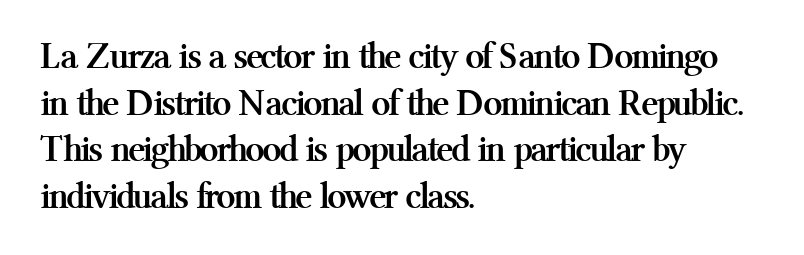
Q: Is the text bold? A: Yes.
Q: Is the text italic (slanted)? A: No, it is upright.
Q: Is the typeface a serif or a sans-serif typeface? A: Serif.
Q: Is the text underlined? A: No.
Q: How is the paragraph aligned? A: Left-aligned.
Q: Is the spacing between letters normal or unusually wide? A: Normal.
Q: Width (condensed, normal, or wide)? A: Normal.
Q: Stroke contrast? A: Medium.
Q: x-height? A: Medium.
Q: Monospaced? A: No.
